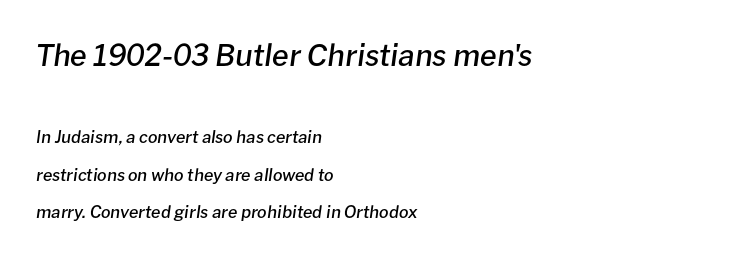
Summary of vertical rhythm: relaxed, with wide interline spacing. These lines stack with their left ends in a neat column. This is the in-between weight designers call semibold or demi. The passage shown begins with its larger block and ends with its smaller one. No extra tracking has been applied to these lines. Here the designer chose a conventional face with non-uniform glyph widths.
